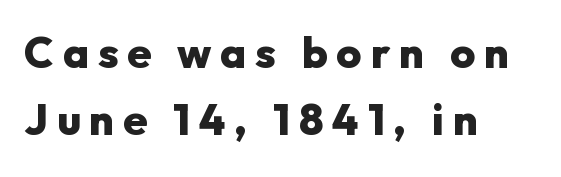
The strokes are fattened all the way to bold. The characters display no serif detailing; their extremities are plain. The lines sit at an ordinary, default distance from one another. A clean baseline with only descenders dipping below it. Every row of glyphs begins at an identical x-position on the left.
